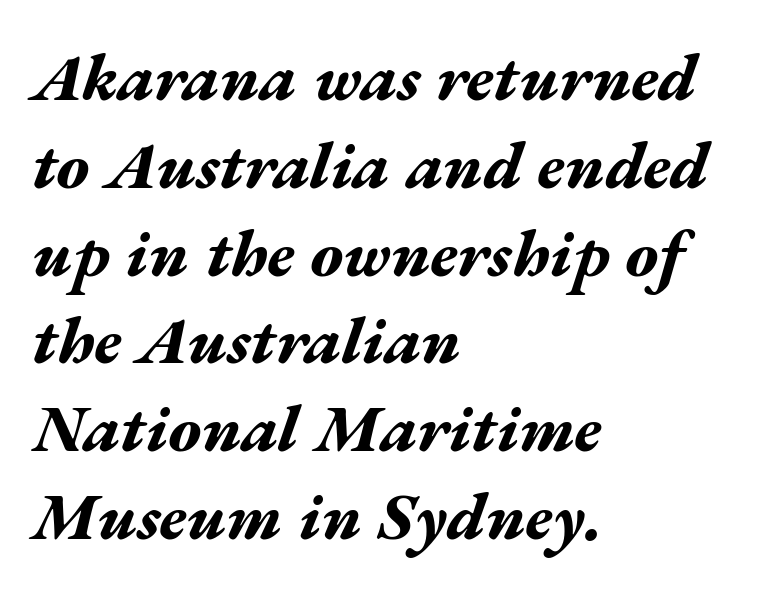
Line beginnings align vertically; line endings do not. Characters are canted at an angle relative to the baseline's perpendicular. Heft: maximum for text — a bold. How are the letters spaced? Ordinarily, with no added tracking. A typesetter would call this proportional, since set widths differ per character.
